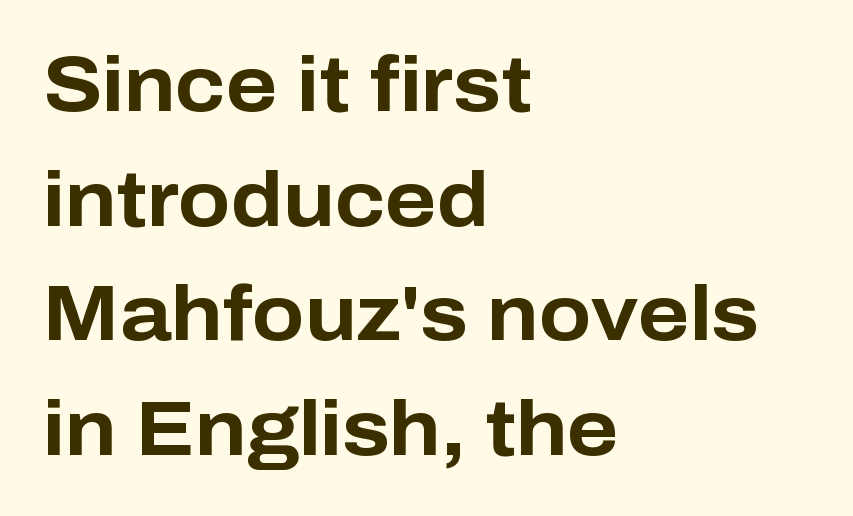
The image shows 77 px bold sans-serif type, upright; set left-aligned, normal line spacing (1.49x), normal letter spacing, not underlined; low stroke contrast and a medium x-height.
